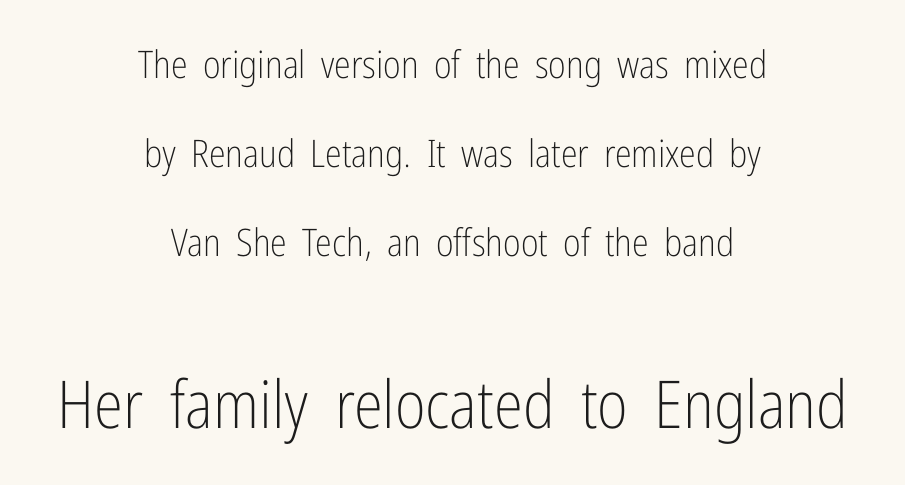
{"serif": "no", "italic": "no", "bold": "no", "weight": "light", "width": "condensed", "stroke_contrast": "low", "x_height": "medium", "monospaced": "no", "underline": "no", "align": "center", "line_spacing": "loose", "line_spacing_ratio": 2.34, "letter_spacing": "normal", "letter_spacing_em": 0.0, "larger_block": "second", "size_ratio": 1.74, "glyph_px": 66}
